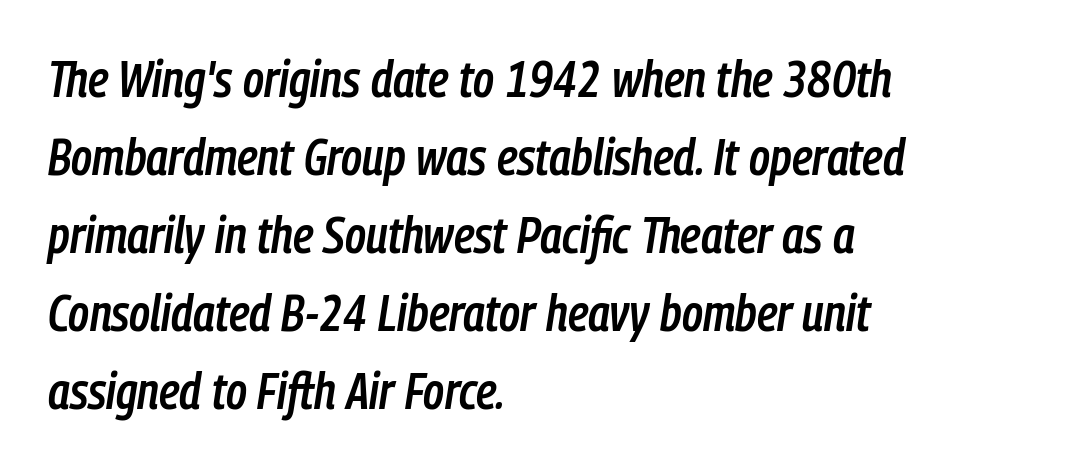
The image shows 50 px semibold, condensed type, italic (leaning right); set left-aligned, normal line spacing (1.56x), normal letter spacing, not underlined; low stroke contrast and a medium x-height.
